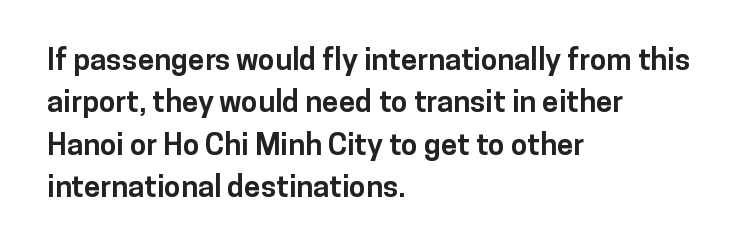
{"serif": "no", "italic": "no", "bold": "yes", "weight": "bold", "width": "normal", "stroke_contrast": "low", "x_height": "medium", "monospaced": "no", "underline": "no", "align": "left", "line_spacing": "normal", "line_spacing_ratio": 1.41, "letter_spacing": "normal", "letter_spacing_em": 0.0, "glyph_px": 30}
